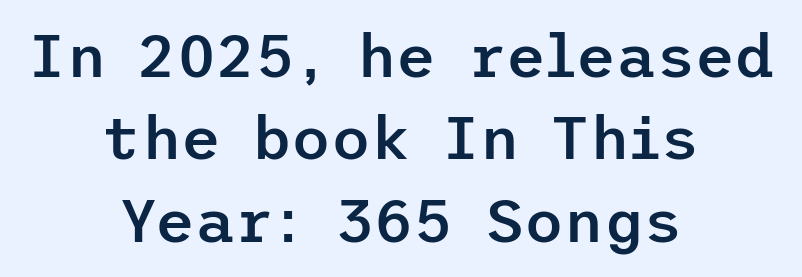
{"serif": "no", "italic": "no", "bold": "semi", "weight": "semibold", "width": "normal", "stroke_contrast": "low", "x_height": "medium", "underline": "no", "align": "center", "line_spacing": "normal", "line_spacing_ratio": 1.35, "letter_spacing": "normal", "letter_spacing_em": 0.0, "glyph_px": 61}
